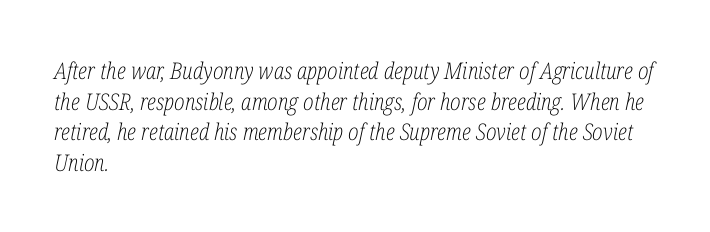
Q: Is the text bold? A: No.
Q: Is the text italic (slanted)? A: Yes, it leans right by about 12 degrees.
Q: Is the text underlined? A: No.
Q: How is the paragraph aligned? A: Left-aligned.
Q: Is the spacing between letters normal or unusually wide? A: Normal.
Q: Is the spacing between lines tight, normal or loose? A: Normal.
